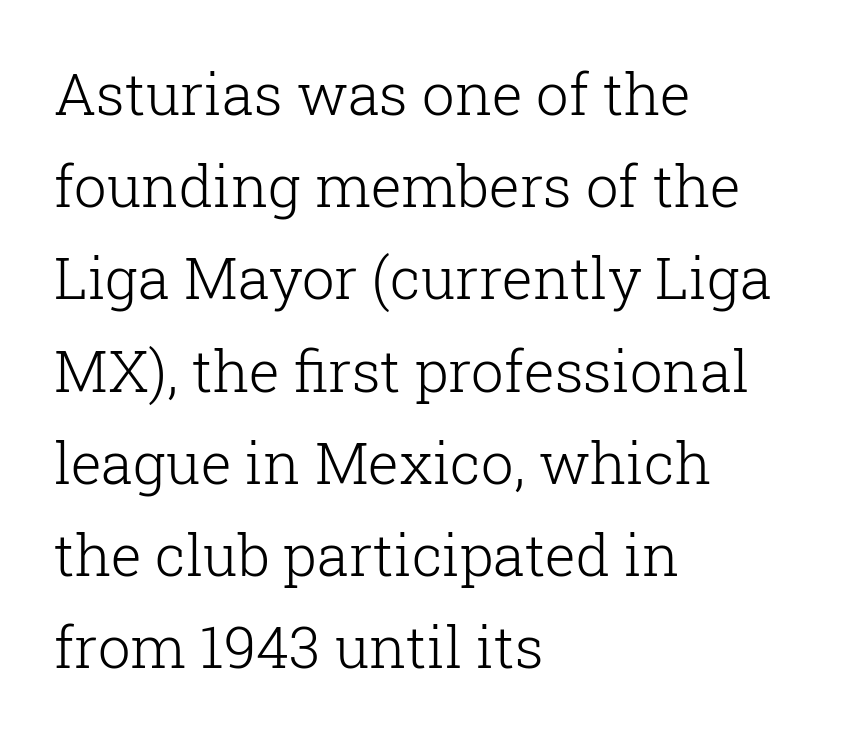
Q: Is the text bold? A: No.
Q: Is the text italic (slanted)? A: No, it is upright.
Q: Is the typeface a serif or a sans-serif typeface? A: Serif.
Q: Is the text underlined? A: No.
Q: How is the paragraph aligned? A: Left-aligned.
Q: Is the spacing between letters normal or unusually wide? A: Normal.
Q: Is the spacing between lines tight, normal or loose? A: Normal.
Q: Width (condensed, normal, or wide)? A: Normal.
Q: Stroke contrast? A: Low.
Q: x-height? A: Medium.
Q: Monospaced? A: No.
